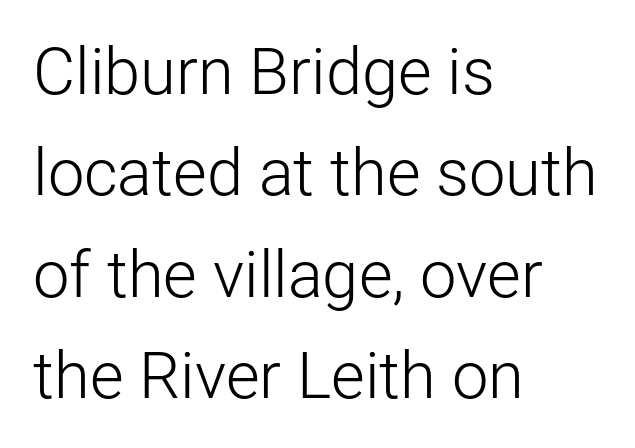
{"serif": "no", "italic": "no", "bold": "no", "weight": "light", "width": "normal", "stroke_contrast": "low", "x_height": "medium", "monospaced": "no", "underline": "no", "align": "left", "line_spacing": "normal", "line_spacing_ratio": 1.56, "letter_spacing": "normal", "letter_spacing_em": 0.0, "glyph_px": 65}
